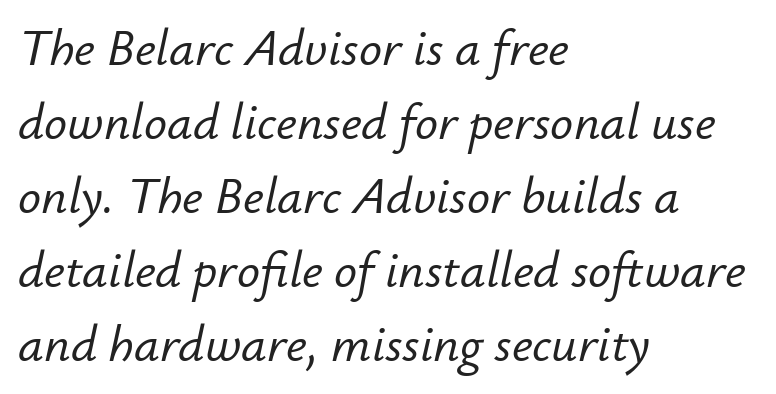
The image shows 51 px text type, italic (leaning right); set left-aligned, normal line spacing (1.45x), normal letter spacing, not underlined; low stroke contrast and a small x-height.
